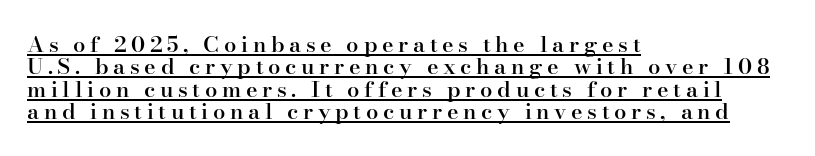
Underline: present. If you drew a line through each stem, it would be perfectly vertical. Successive baselines arrive quickly, one right under another. The typesetter chose a ragged-right arrangement here. As a designer I'd log this as weight 600, semibold.
